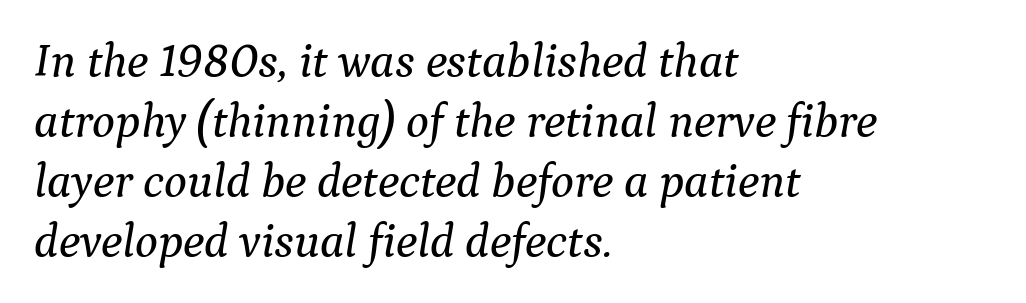
The image shows 48 px serif type, italic (leaning right); set left-aligned, normal line spacing (1.25x), normal letter spacing, not underlined; medium stroke contrast and a medium x-height.
